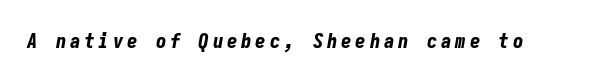
Q: Is the text bold? A: Yes.
Q: Is the text italic (slanted)? A: Yes, it leans right by about 9 degrees.
Q: Is the text underlined? A: No.
